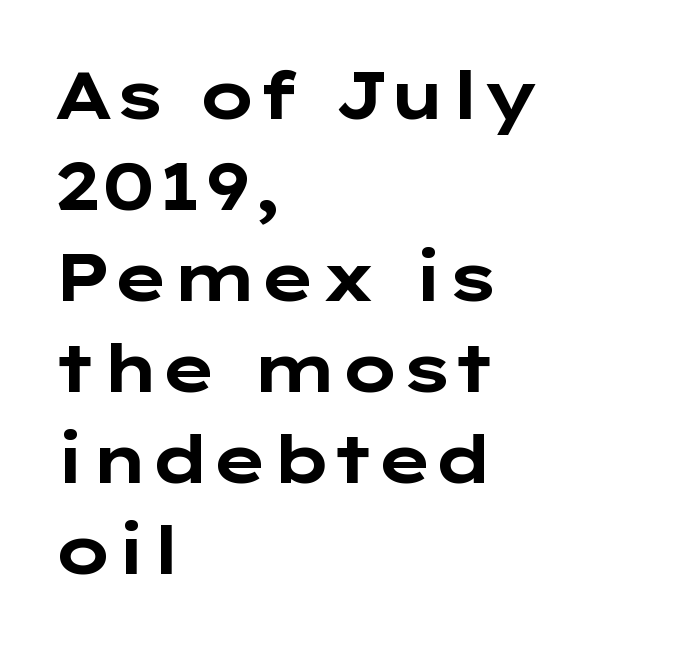
{"serif": "no", "italic": "no", "bold": "yes", "weight": "bold", "width": "wide", "stroke_contrast": "low", "x_height": "medium", "monospaced": "no", "underline": "no", "align": "left", "line_spacing": "normal", "line_spacing_ratio": 1.38, "letter_spacing": "normal", "letter_spacing_em": 0.0, "glyph_px": 66}
